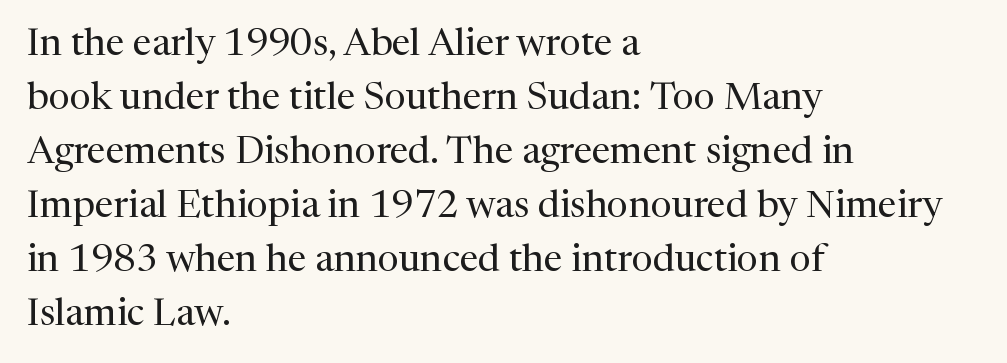
Tall strokes in this sample are plumb rather than angled. Which margin do the lines hug? The left one — the right edge is uneven. Words float on clear page, feet unadorned. Are there feet on the stems? There are — it's a serif. No extra ink here — the face is not bold. You could call the tracking neutral — neither tight nor loose.
